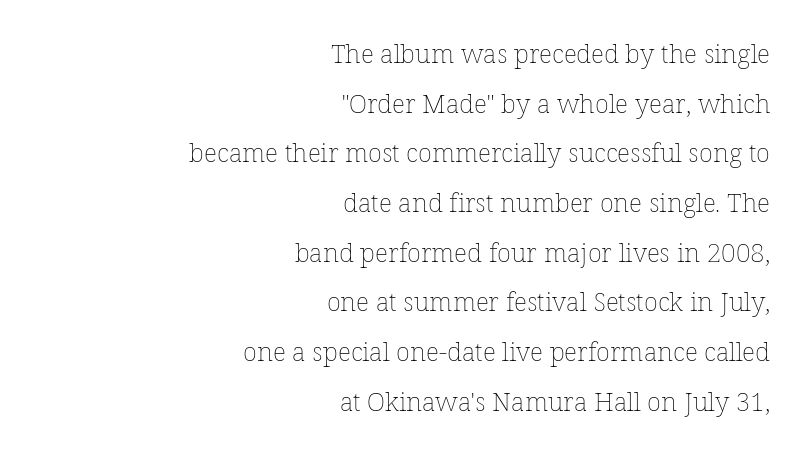
{"italic": "no", "bold": "no", "underline": "no", "align": "right", "line_spacing": "loose", "line_spacing_ratio": 1.91, "letter_spacing": "normal", "letter_spacing_em": 0.0, "glyph_px": 26}
